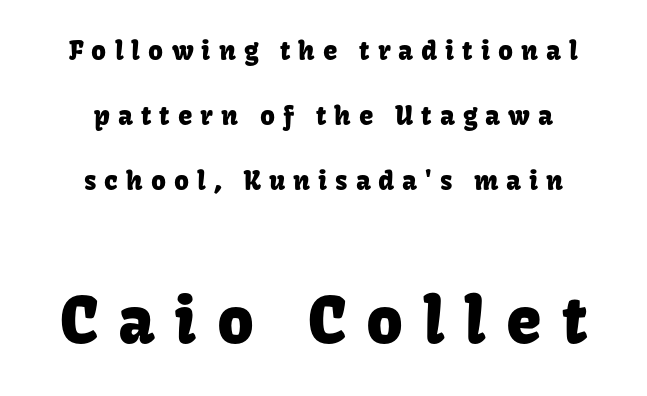
Type style note: lacks serifs. Every character sits straight up, as roman type does. Centered paragraph, ragged on both sides. If you measured baseline to baseline, you'd find a long distance.
